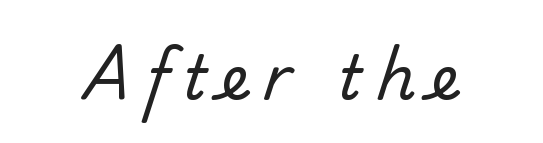
{"serif": "no", "bold": "no", "weight": "regular", "width": "normal", "stroke_contrast": "low", "x_height": "small", "monospaced": "no", "underline": "no", "align": "center", "letter_spacing": "wide", "letter_spacing_em": 0.24, "glyph_px": 61}
